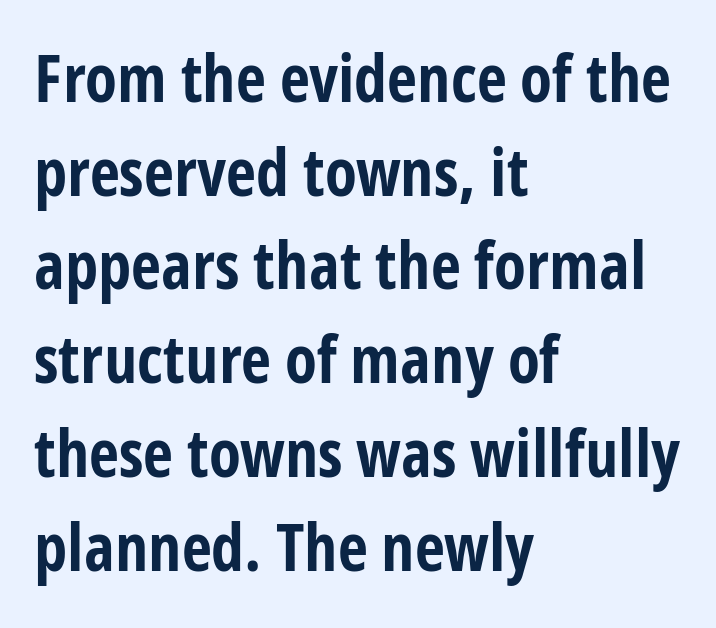
The image shows 66 px bold, condensed sans-serif type, upright; set left-aligned, normal line spacing (1.42x), normal letter spacing, not underlined; low stroke contrast and a medium x-height.
